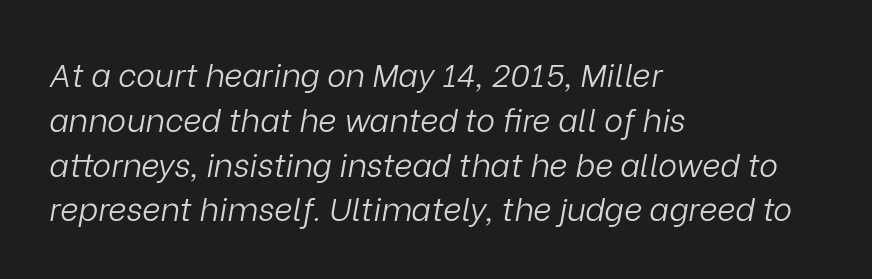
Q: Is the text bold? A: No.
Q: Is the text italic (slanted)? A: Yes, it leans right by about 9 degrees.
Q: Is the text underlined? A: No.
Q: How is the paragraph aligned? A: Left-aligned.
Q: Is the spacing between letters normal or unusually wide? A: Normal.
Q: Is the spacing between lines tight, normal or loose? A: Normal.
Q: Width (condensed, normal, or wide)? A: Normal.
Q: Stroke contrast? A: Low.
Q: x-height? A: Medium.
Q: Monospaced? A: No.
